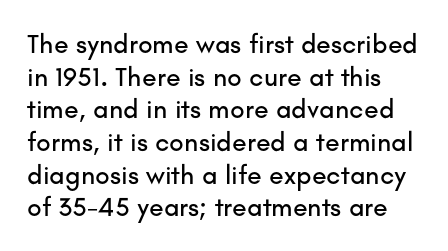
Q: Is the text italic (slanted)? A: No, it is upright.
Q: Is the text underlined? A: No.
Q: How is the paragraph aligned? A: Left-aligned.
Q: Is the spacing between letters normal or unusually wide? A: Normal.
